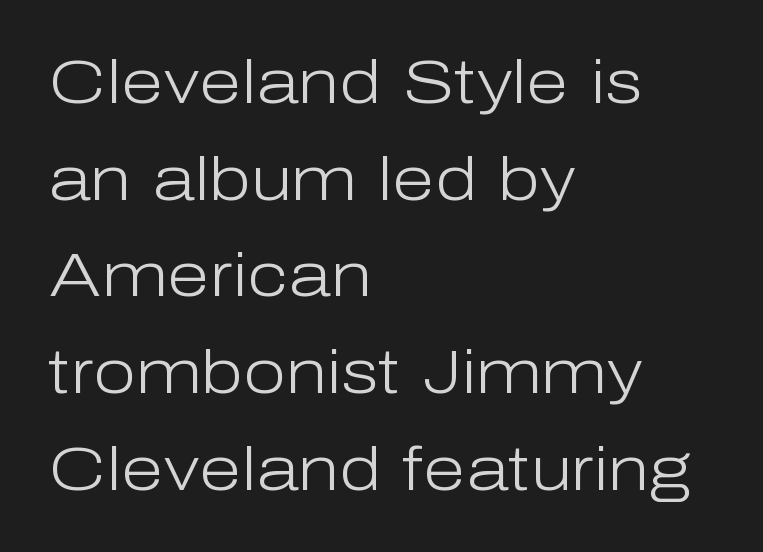
{"serif": "no", "italic": "no", "bold": "no", "weight": "light", "width": "normal", "stroke_contrast": "low", "x_height": "medium", "monospaced": "no", "underline": "no", "align": "left", "line_spacing": "normal", "line_spacing_ratio": 1.56, "letter_spacing": "normal", "letter_spacing_em": 0.0, "glyph_px": 62}
